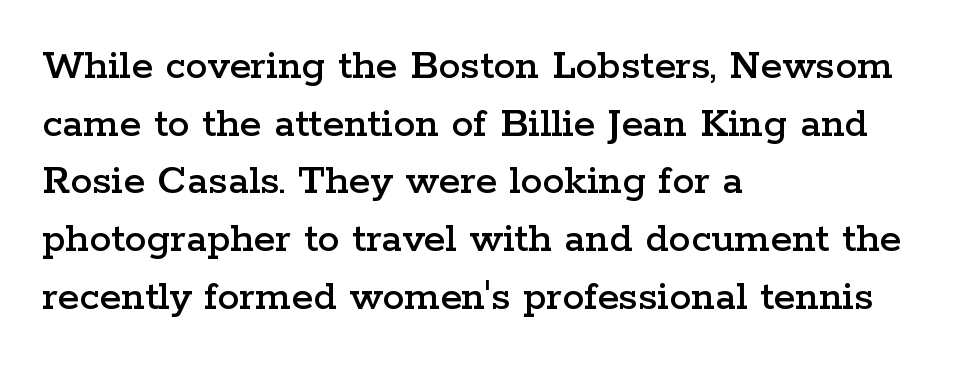
The image shows 44 px wide serif type, upright; set left-aligned, normal line spacing (1.31x), normal letter spacing, not underlined; low stroke contrast and a medium x-height.
